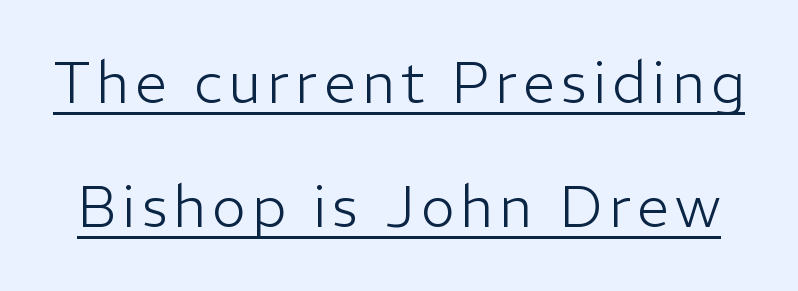
{"serif": "no", "italic": "no", "bold": "no", "weight": "light", "width": "normal", "stroke_contrast": "low", "x_height": "medium", "monospaced": "no", "underline": "yes", "line_spacing": "loose", "line_spacing_ratio": 2.18, "glyph_px": 57}
